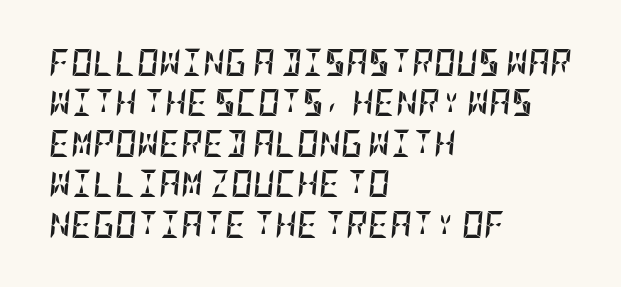
You could call the tracking neutral — neither tight nor loose. The ragged edge is on the right, which tells us the setting is flush left. Bare-footed words on every line. Evenly set lines give the paragraph a standard silhouette. The passage shown is emphatically bold. The passage shown leans; its letterforms are oblique.
